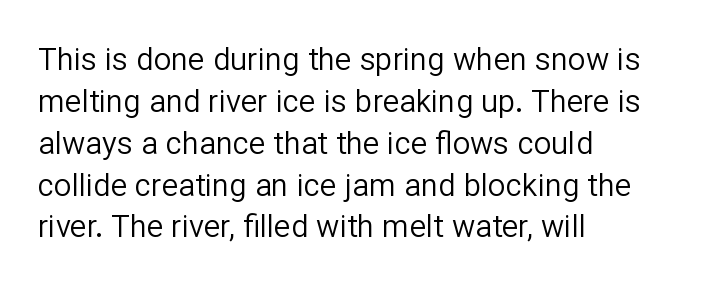
{"serif": "no", "italic": "no", "bold": "no", "weight": "regular", "width": "normal", "stroke_contrast": "low", "x_height": "medium", "monospaced": "no", "underline": "no", "align": "left", "line_spacing": "normal", "line_spacing_ratio": 1.35, "letter_spacing": "normal", "letter_spacing_em": 0.0, "glyph_px": 31}
